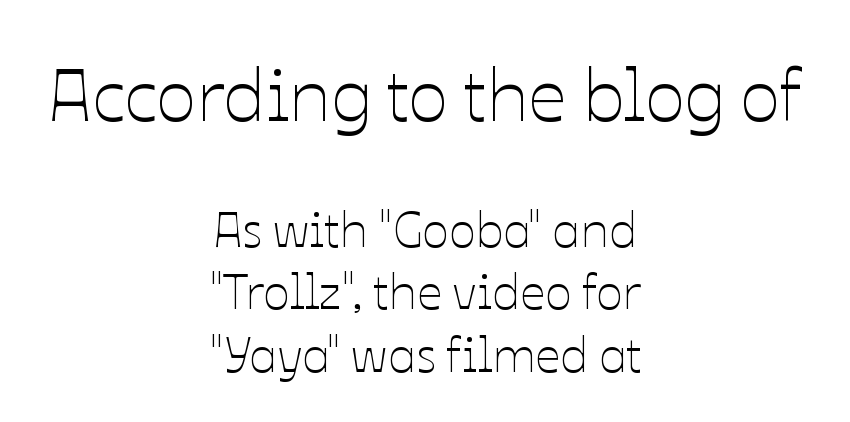
Is this a heavy cut? Hardly; it is regular or lighter. Any mark beneath the type? The region is blank. The block of text has a typical density, with ordinary space between rows. You could not count columns in this text — the font is proportionally spaced. A roman cut, with each character standing at attention. Compare the two chunks: the upper has the greater cap height.
